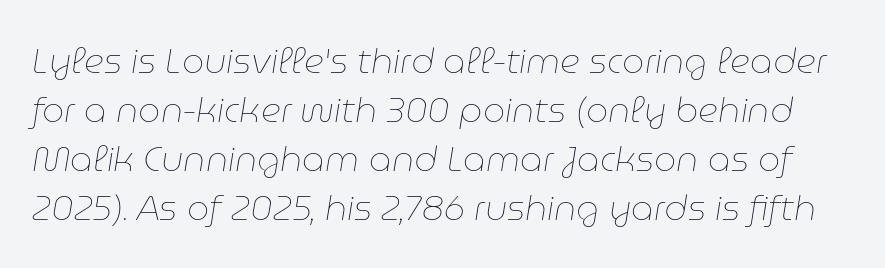
{"italic": "yes", "lean": "right", "slant_degrees": 9, "bold": "no", "weight": "thin", "width": "normal", "stroke_contrast": "low", "x_height": "medium", "monospaced": "no", "underline": "no", "line_spacing": "normal", "line_spacing_ratio": 1.4, "letter_spacing": "normal", "letter_spacing_em": 0.0, "glyph_px": 35}
